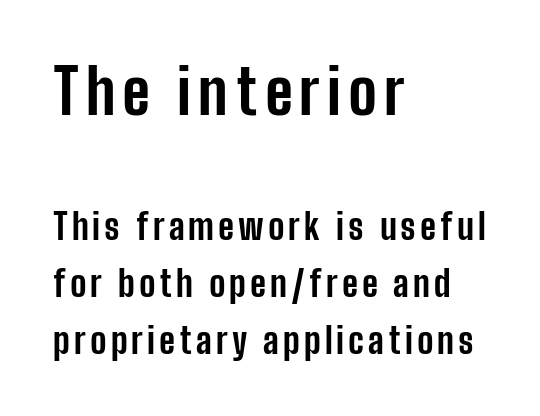
The image shows 63 px bold, condensed sans-serif type, upright; set left-aligned, normal line spacing (1.59x), not underlined; the first (top) block is 1.75x larger; low stroke contrast and a medium x-height.
